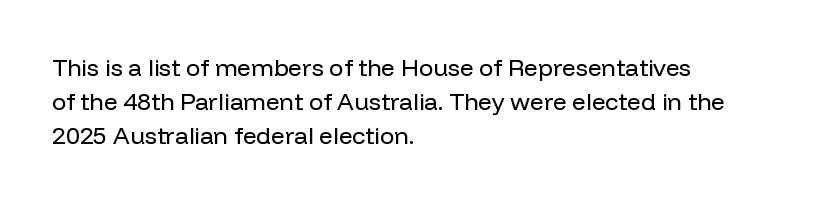
Decoration check: the copy has no underline. Teacher's note: observe the even left margin — that is flush-left alignment. Interline gaps are of average width in this sample. No chunkiness to these letters — they're not bold. These lines were composed using upright roman letters.
